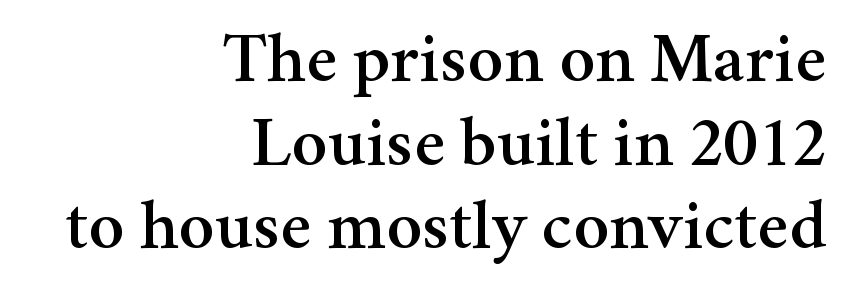
I'd call this a serif setting — the letters wear small feet. Every character sits straight up, as roman type does. Reading down the block, your eye finds every line finishing at a fixed right position. Beneath every word, the page is bare. Nobody touched the tracking dial on this one.
